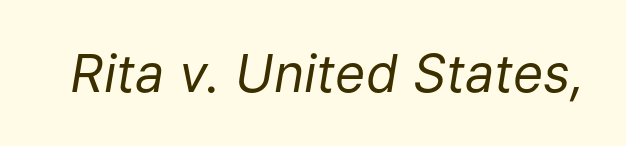
The image shows 52 px regular-weight type, italic (leaning right); set normal letter spacing, not underlined; low stroke contrast and a medium x-height.
